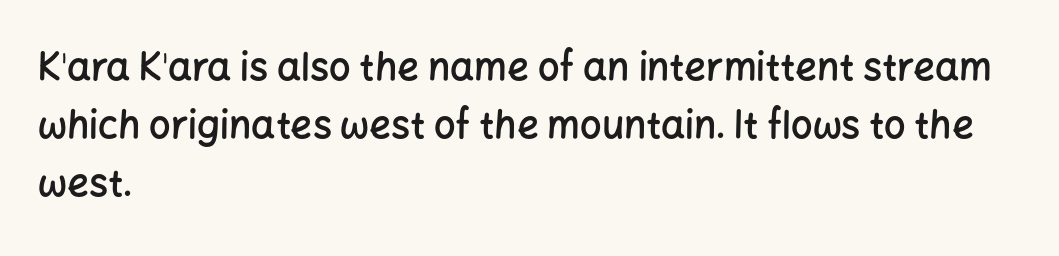
Q: Is the text bold? A: Semi-bold.
Q: Is the text italic (slanted)? A: No, it is upright.
Q: Is the typeface a serif or a sans-serif typeface? A: Sans-serif.
Q: Is the text underlined? A: No.
Q: How is the paragraph aligned? A: Left-aligned.
Q: Is the spacing between letters normal or unusually wide? A: Normal.
Q: Is the spacing between lines tight, normal or loose? A: Normal.
Q: Width (condensed, normal, or wide)? A: Normal.
Q: Stroke contrast? A: Low.
Q: x-height? A: Medium.
Q: Monospaced? A: No.
